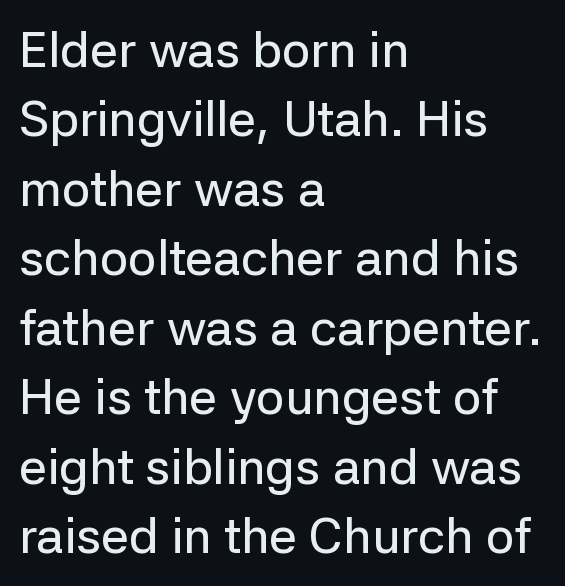
{"serif": "no", "italic": "no", "width": "normal", "stroke_contrast": "low", "x_height": "medium", "monospaced": "no", "underline": "no", "align": "left", "line_spacing": "normal", "line_spacing_ratio": 1.39, "letter_spacing": "normal", "letter_spacing_em": 0.0, "glyph_px": 50}
